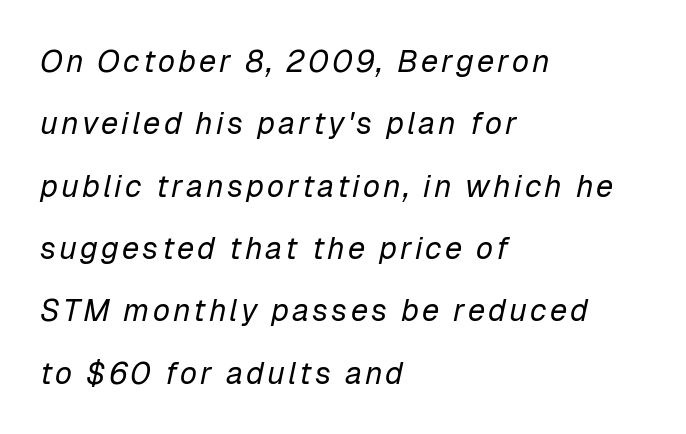
Q: Is the text bold? A: No.
Q: Is the text italic (slanted)? A: Yes, it leans right by about 12 degrees.
Q: Is the text underlined? A: No.
Q: How is the paragraph aligned? A: Left-aligned.
Q: Is the spacing between lines tight, normal or loose? A: Loose.
Q: Width (condensed, normal, or wide)? A: Normal.
Q: Stroke contrast? A: Low.
Q: x-height? A: Medium.
Q: Monospaced? A: No.
